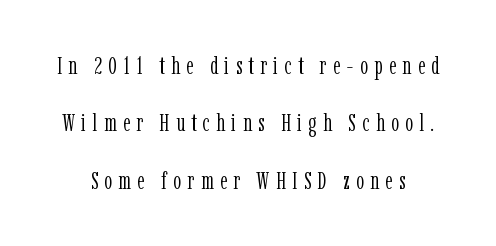
The image shows 25 px text type, upright; set loose line spacing (2.3x), unusually wide letter spacing (+0.25 em), not underlined.
